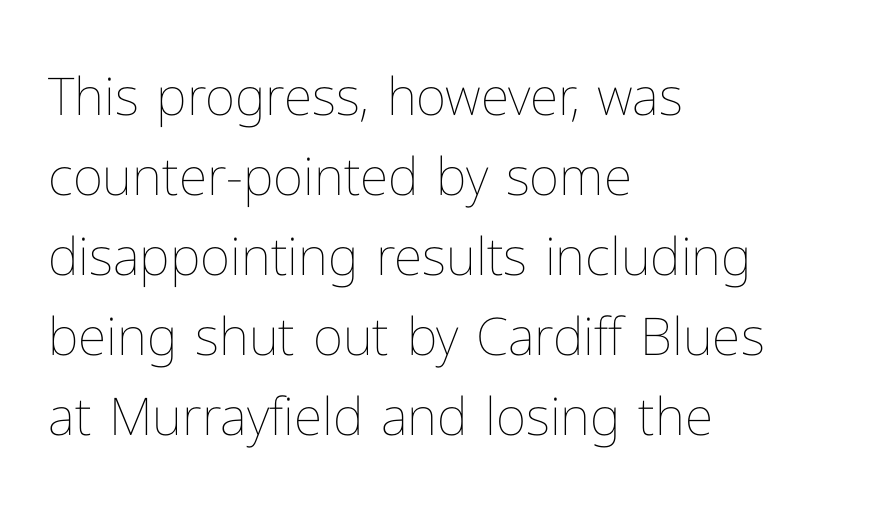
The image shows 52 px thin type, upright; set left-aligned, normal line spacing (1.54x), normal letter spacing, not underlined; low stroke contrast and a medium x-height.
